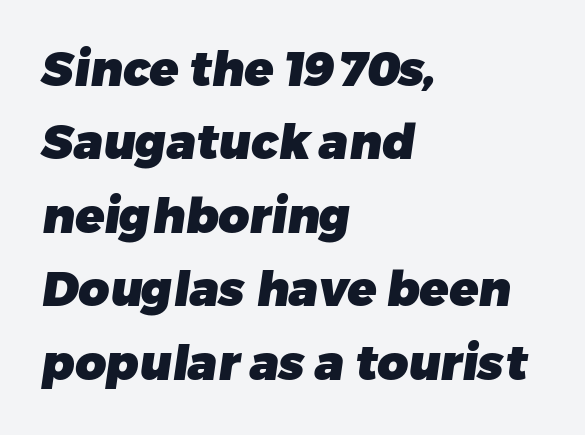
Q: Is the text bold? A: Yes.
Q: Is the typeface a serif or a sans-serif typeface? A: Sans-serif.
Q: Is the text underlined? A: No.
Q: How is the paragraph aligned? A: Left-aligned.
Q: Is the spacing between letters normal or unusually wide? A: Normal.
Q: Is the spacing between lines tight, normal or loose? A: Normal.
Q: Width (condensed, normal, or wide)? A: Normal.
Q: Stroke contrast? A: Low.
Q: x-height? A: Medium.
Q: Monospaced? A: No.
